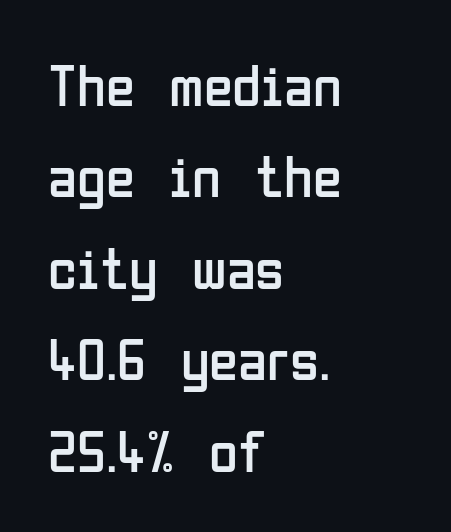
{"serif": "no", "italic": "no", "bold": "no", "weight": "regular", "width": "condensed", "stroke_contrast": "low", "x_height": "medium", "monospaced": "no", "underline": "no", "align": "left", "line_spacing": "normal", "line_spacing_ratio": 1.55, "letter_spacing": "normal", "letter_spacing_em": 0.0, "glyph_px": 59}
